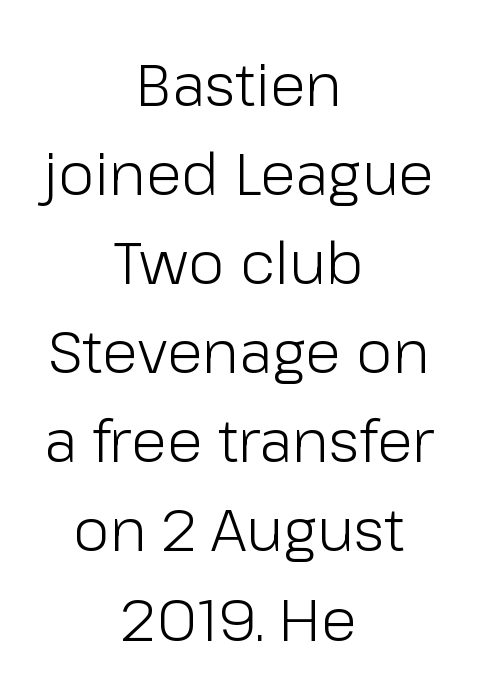
No chunkiness to these letters — they're not bold. The rendering uses a moderate line-height, typical for paragraphs. Neither beginnings nor endings align; midpoints do. Does the type have serifs? No, each stem ends abruptly.
